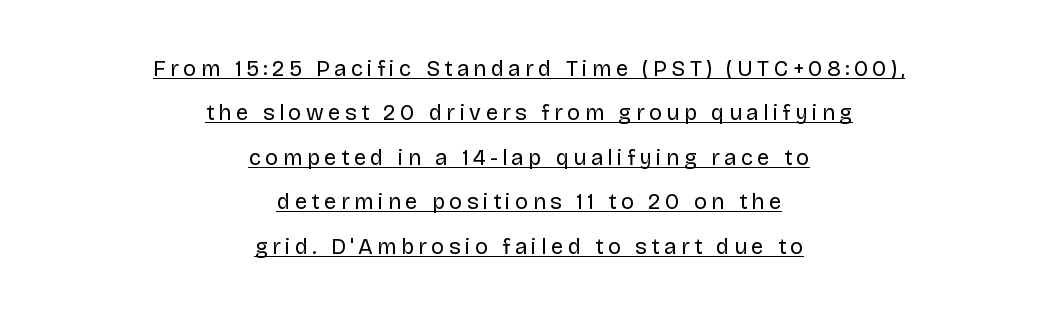
{"italic": "no", "bold": "no", "underline": "yes", "align": "center", "line_spacing": "loose", "line_spacing_ratio": 2.02, "letter_spacing": "wide", "letter_spacing_em": 0.2, "glyph_px": 22}
